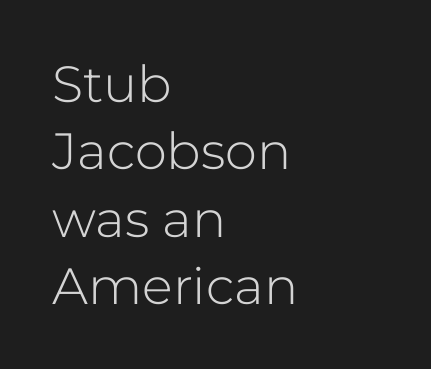
{"serif": "no", "italic": "no", "bold": "no", "weight": "light", "width": "normal", "stroke_contrast": "low", "x_height": "medium", "monospaced": "no", "underline": "no", "align": "left", "line_spacing": "normal", "line_spacing_ratio": 1.32, "letter_spacing": "normal", "letter_spacing_em": 0.0, "glyph_px": 51}
